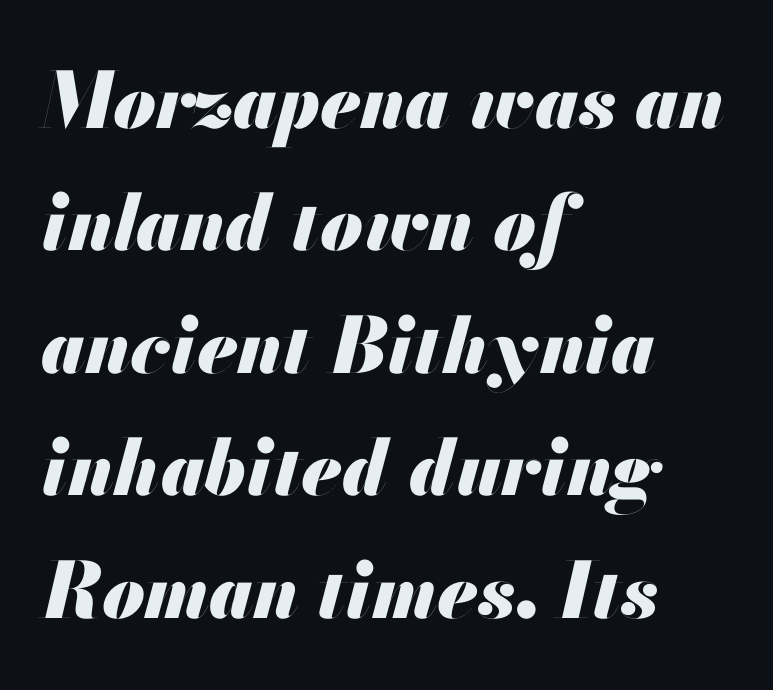
Q: Is the text bold? A: Yes.
Q: Is the text italic (slanted)? A: Yes, it leans right by about 13 degrees.
Q: Is the text underlined? A: No.
Q: How is the paragraph aligned? A: Left-aligned.
Q: Is the spacing between letters normal or unusually wide? A: Normal.
Q: Is the spacing between lines tight, normal or loose? A: Normal.
Q: Width (condensed, normal, or wide)? A: Normal.
Q: Stroke contrast? A: Medium.
Q: x-height? A: Small.
Q: Monospaced? A: No.
